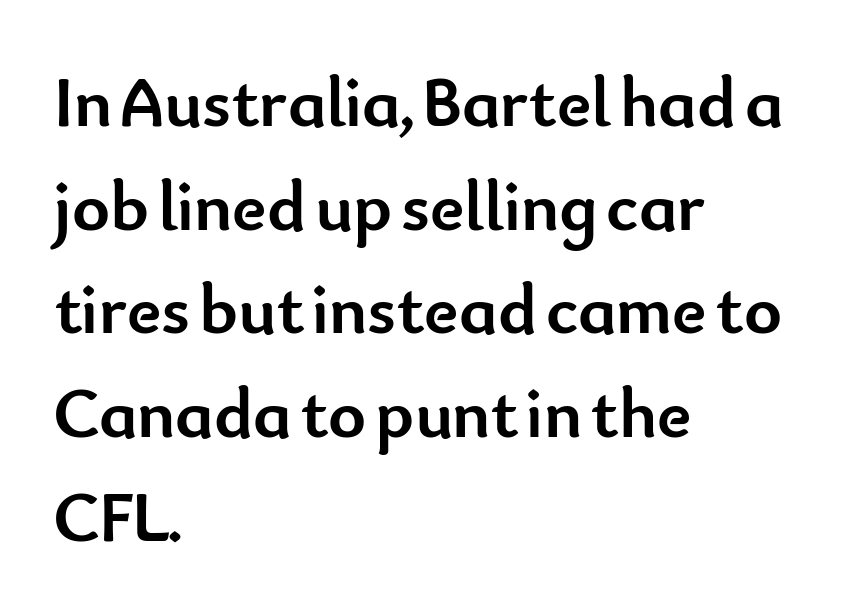
Q: Is the text bold? A: Yes.
Q: Is the text italic (slanted)? A: No, it is upright.
Q: Is the typeface a serif or a sans-serif typeface? A: Sans-serif.
Q: Is the text underlined? A: No.
Q: How is the paragraph aligned? A: Left-aligned.
Q: Is the spacing between letters normal or unusually wide? A: Normal.
Q: Is the spacing between lines tight, normal or loose? A: Normal.
Q: Width (condensed, normal, or wide)? A: Normal.
Q: Stroke contrast? A: Low.
Q: x-height? A: Small.
Q: Monospaced? A: No.
